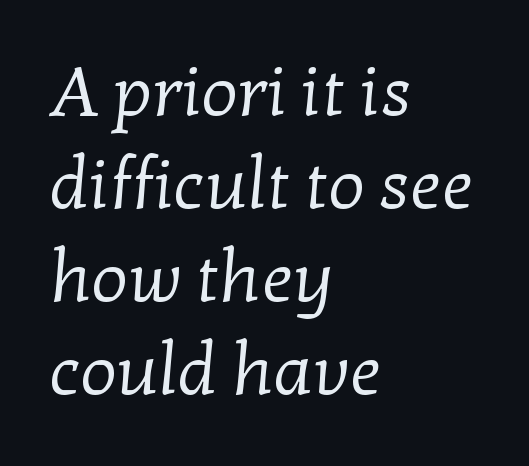
Q: Is the text bold? A: No.
Q: Is the typeface a serif or a sans-serif typeface? A: Serif.
Q: Is the text underlined? A: No.
Q: How is the paragraph aligned? A: Left-aligned.
Q: Is the spacing between letters normal or unusually wide? A: Normal.
Q: Is the spacing between lines tight, normal or loose? A: Normal.
Q: Width (condensed, normal, or wide)? A: Normal.
Q: Stroke contrast? A: Low.
Q: x-height? A: Medium.
Q: Monospaced? A: No.
